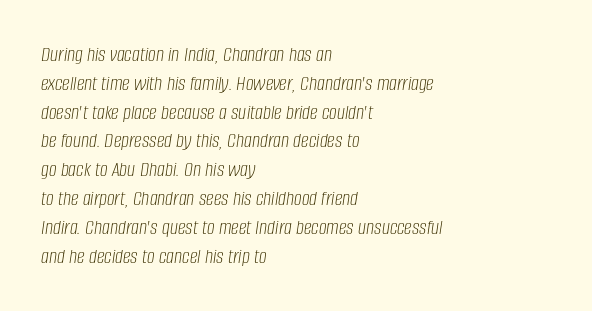
The face used here is rendered with its standard letterfit. This sample keeps an unexceptional amount of space between lines. All the whitespace from short lines collects on the right. The typeface has the unassuming heft of standard copy or less.
